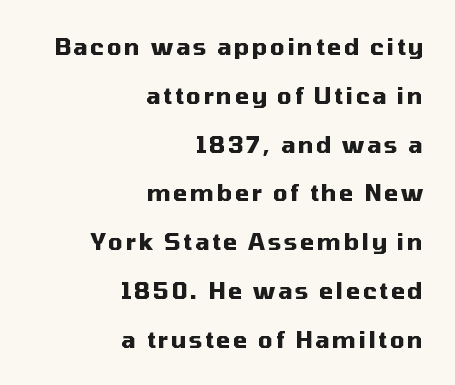
The image shows 23 px bold type, upright; set right-aligned, loose line spacing (2.12x), not underlined.
